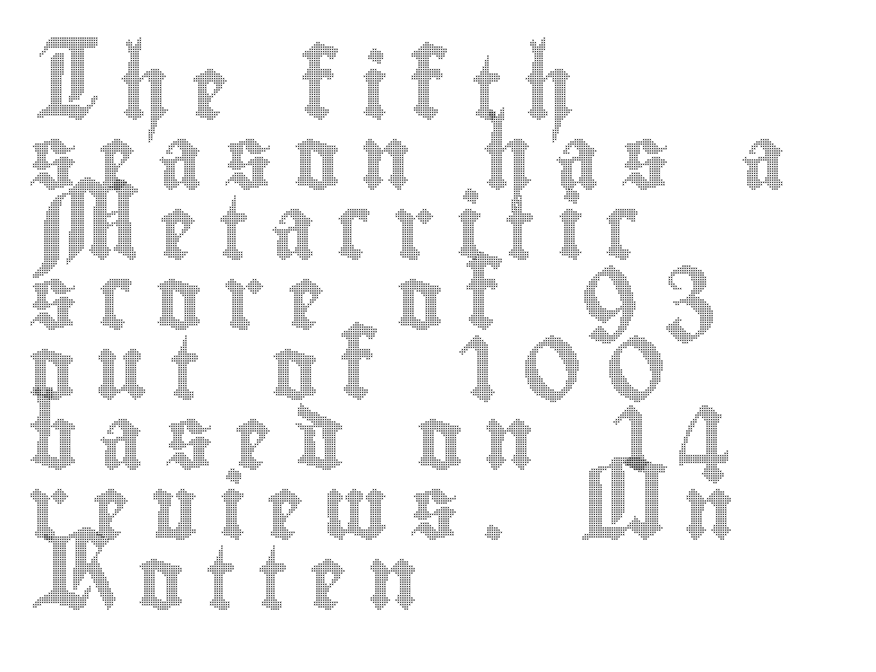
{"italic": "no", "width": "condensed", "x_height": "small", "monospaced": "no", "underline": "no", "align": "left", "line_spacing": "tight", "line_spacing_ratio": 1.11, "letter_spacing": "wide", "letter_spacing_em": 0.33, "glyph_px": 63}
